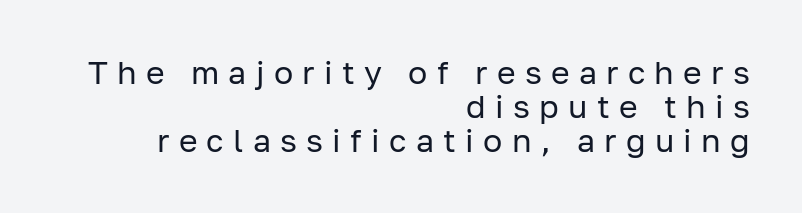
{"serif": "no", "italic": "no", "bold": "no", "weight": "regular", "width": "normal", "stroke_contrast": "low", "x_height": "medium", "monospaced": "no", "underline": "no", "align": "right", "line_spacing": "tight", "line_spacing_ratio": 1.07, "letter_spacing": "wide", "letter_spacing_em": 0.29, "glyph_px": 32}
